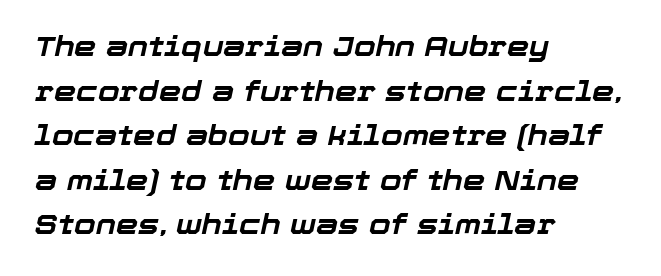
Q: Is the text bold? A: Yes.
Q: Is the text italic (slanted)? A: Yes, it leans right by about 12 degrees.
Q: Is the text underlined? A: No.
Q: How is the paragraph aligned? A: Left-aligned.
Q: Is the spacing between letters normal or unusually wide? A: Normal.
Q: Is the spacing between lines tight, normal or loose? A: Normal.
Q: Width (condensed, normal, or wide)? A: Normal.
Q: Stroke contrast? A: Low.
Q: x-height? A: Medium.
Q: Monospaced? A: No.
